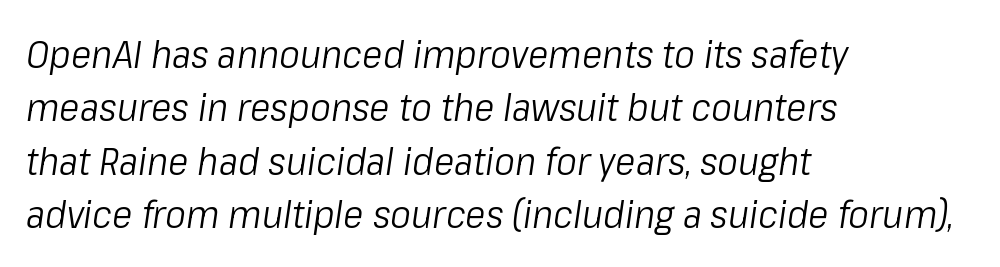
Q: Is the text bold? A: No.
Q: Is the text italic (slanted)? A: Yes, it leans right by about 8 degrees.
Q: Is the text underlined? A: No.
Q: How is the paragraph aligned? A: Left-aligned.
Q: Is the spacing between letters normal or unusually wide? A: Normal.
Q: Is the spacing between lines tight, normal or loose? A: Normal.
Q: Width (condensed, normal, or wide)? A: Condensed.
Q: Stroke contrast? A: Low.
Q: x-height? A: Medium.
Q: Monospaced? A: No.
